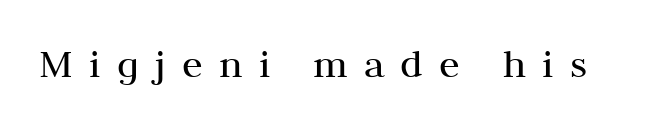
Q: Is the text bold? A: No.
Q: Is the text italic (slanted)? A: No, it is upright.
Q: Is the typeface a serif or a sans-serif typeface? A: Serif.
Q: Is the text underlined? A: No.
Q: Is the spacing between letters normal or unusually wide? A: Unusually wide.
Q: Width (condensed, normal, or wide)? A: Normal.
Q: Stroke contrast? A: Medium.
Q: x-height? A: Medium.
Q: Monospaced? A: No.
